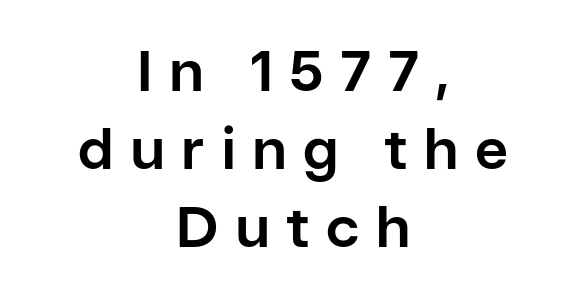
Q: Is the text bold? A: Yes.
Q: Is the text italic (slanted)? A: No, it is upright.
Q: Is the typeface a serif or a sans-serif typeface? A: Sans-serif.
Q: Is the text underlined? A: No.
Q: How is the paragraph aligned? A: Centered.
Q: Is the spacing between letters normal or unusually wide? A: Unusually wide.
Q: Is the spacing between lines tight, normal or loose? A: Normal.
Q: Width (condensed, normal, or wide)? A: Normal.
Q: Stroke contrast? A: Low.
Q: x-height? A: Medium.
Q: Monospaced? A: No.
